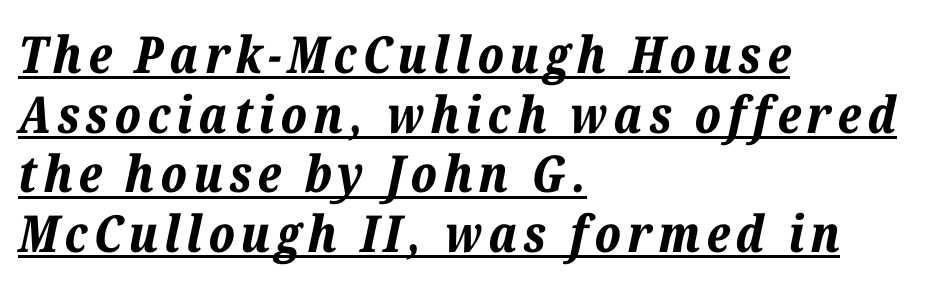
Designer's note — italics engaged. Weight: bold. This rendering features underlined lettering. Is the block centered? No — it sits flush against the left margin. Looks like regular typesetting: each glyph gets only the width it needs.
